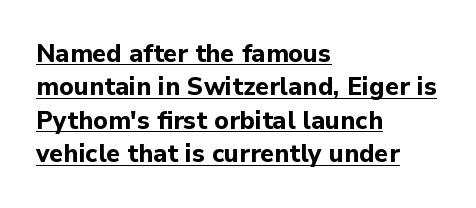
Students, this is bold: see how much ink each stroke carries. The space between consecutive lines is moderate. The compositor pushed each line to the left boundary. The lettering holds an erect, upright posture throughout. A baseline rule has been typeset under these characters.
